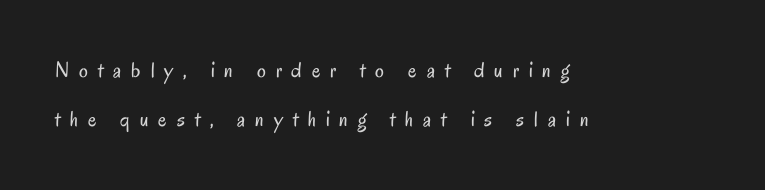
{"italic": "no", "bold": "no", "underline": "no", "align": "left", "line_spacing": "loose", "line_spacing_ratio": 2.24, "letter_spacing": "wide", "letter_spacing_em": 0.45, "glyph_px": 22}
